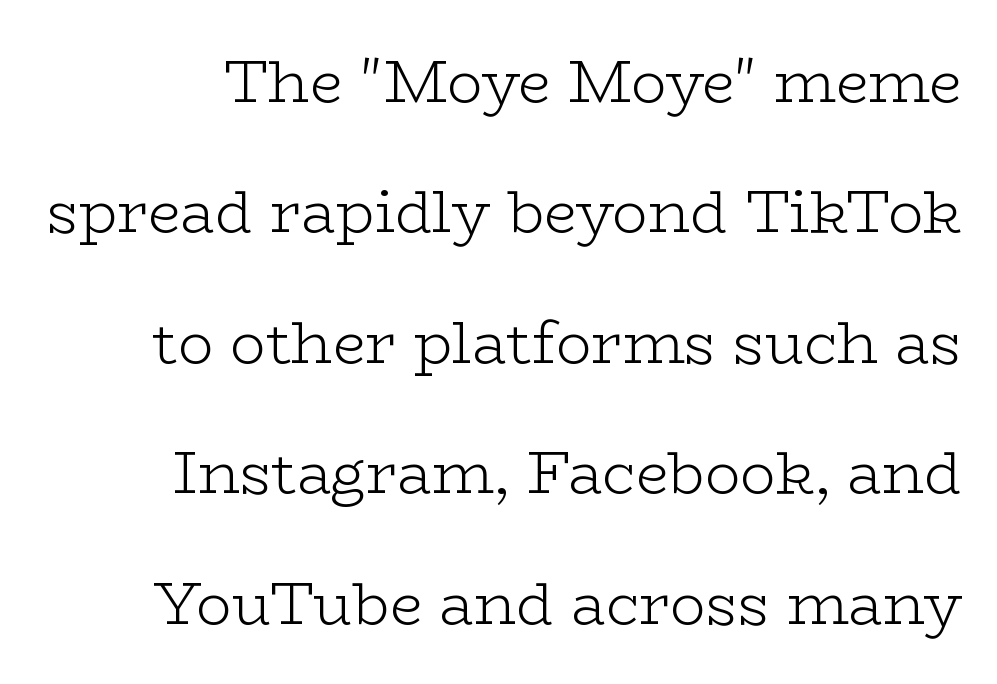
In terms of posture, this sample is upright. A typesetter would call this leading open, well beyond the default. Looks like regular typesetting: each glyph gets only the width it needs. Little horizontal feet cap the strokes, marking this as serif type. A clean baseline with only descenders dipping below it.
